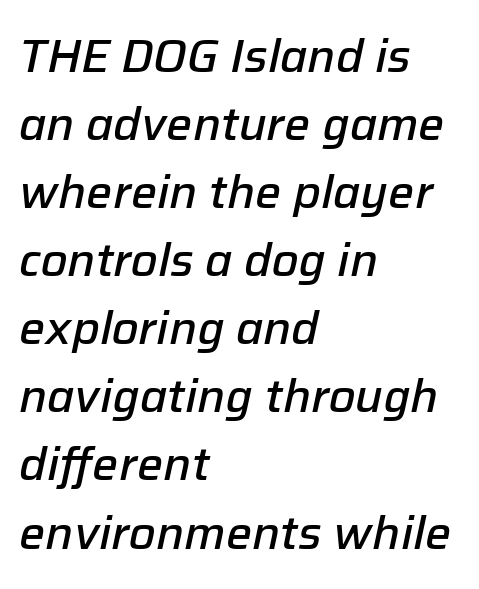
Honestly, there is no underline to notice here at all. Proportional: the letters do not fall into vertical columns. Observe the lean: these are italic letterforms. The letterforms sit shoulder to shoulder at normal distance. Caption: semibold face, moderately heavy strokes.
